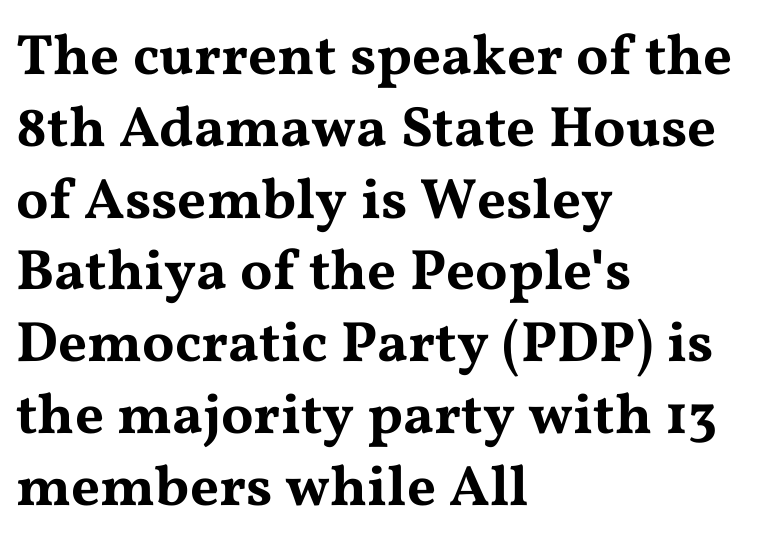
The image shows 57 px wide serif type, upright; set left-aligned, normal line spacing (1.26x), normal letter spacing, not underlined; medium stroke contrast and a medium x-height.
